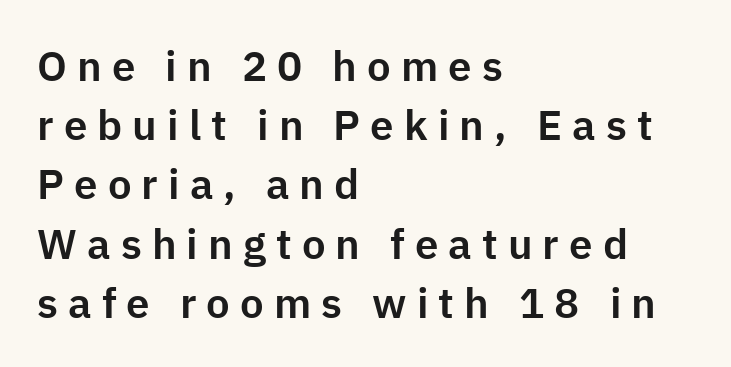
The image shows 42 px sans-serif type, upright; set left-aligned, normal line spacing (1.41x), unusually wide letter spacing (+0.24 em), not underlined; low stroke contrast and a medium x-height.
